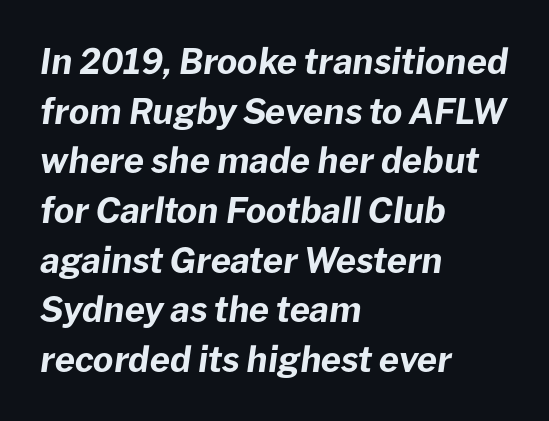
{"italic": "yes", "lean": "right", "slant_degrees": 8, "bold": "yes", "weight": "bold", "width": "normal", "stroke_contrast": "low", "x_height": "medium", "monospaced": "no", "underline": "no", "align": "left", "line_spacing": "normal", "line_spacing_ratio": 1.42, "letter_spacing": "normal", "letter_spacing_em": 0.0, "glyph_px": 35}
